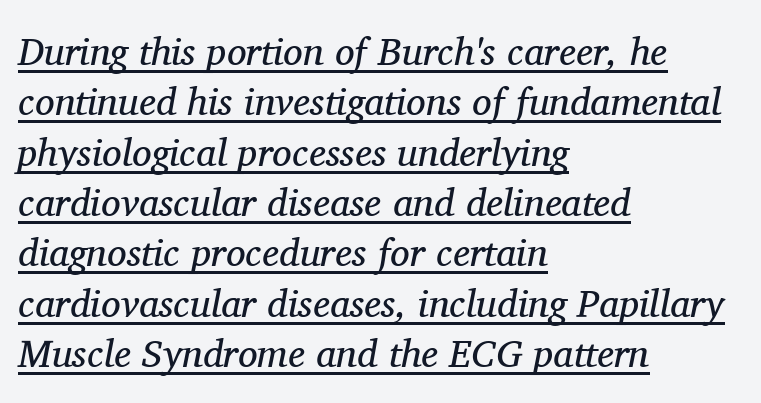
{"serif": "yes", "italic": "yes", "lean": "right", "slant_degrees": 11, "bold": "no", "weight": "regular", "width": "normal", "stroke_contrast": "medium", "x_height": "medium", "monospaced": "no", "underline": "yes", "align": "left", "line_spacing": "normal", "line_spacing_ratio": 1.29, "letter_spacing": "normal", "letter_spacing_em": 0.0, "glyph_px": 39}
